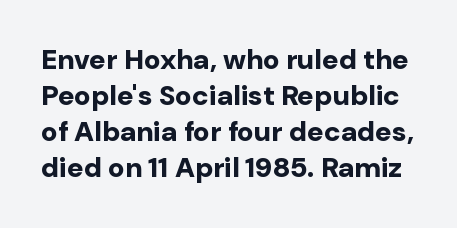
The image shows 28 px bold sans-serif type, upright; set normal line spacing (1.29x), normal letter spacing, not underlined; low stroke contrast and a medium x-height.
